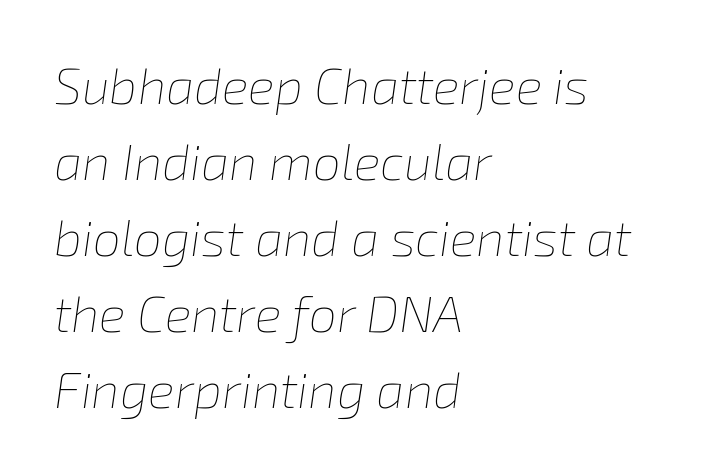
The image shows 50 px thin type, italic (leaning right); set left-aligned, normal line spacing (1.52x), normal letter spacing, not underlined; low stroke contrast and a medium x-height.
